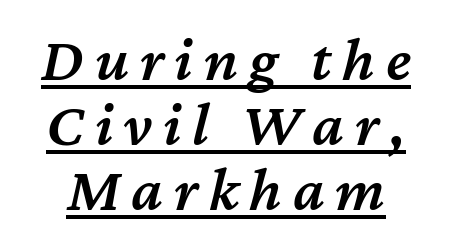
The image shows 63 px semibold type, italic (leaning right); set tight line spacing (1.03x), underlined; medium stroke contrast and a medium x-height.
